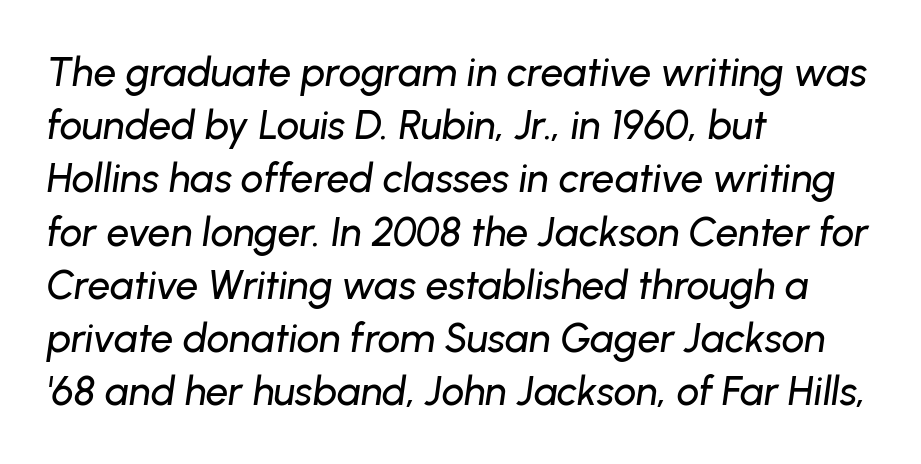
Q: Is the text italic (slanted)? A: Yes, it leans right by about 8 degrees.
Q: Is the text underlined? A: No.
Q: How is the paragraph aligned? A: Left-aligned.
Q: Is the spacing between letters normal or unusually wide? A: Normal.
Q: Is the spacing between lines tight, normal or loose? A: Normal.
Q: Width (condensed, normal, or wide)? A: Normal.
Q: Stroke contrast? A: Low.
Q: x-height? A: Medium.
Q: Monospaced? A: No.
